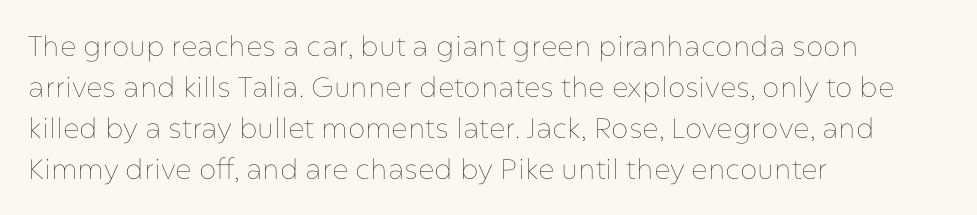
{"italic": "no", "bold": "no", "weight": "thin", "width": "normal", "stroke_contrast": "low", "x_height": "medium", "monospaced": "no", "underline": "no", "align": "left", "line_spacing": "normal", "line_spacing_ratio": 1.46, "letter_spacing": "normal", "letter_spacing_em": 0.0, "glyph_px": 28}
